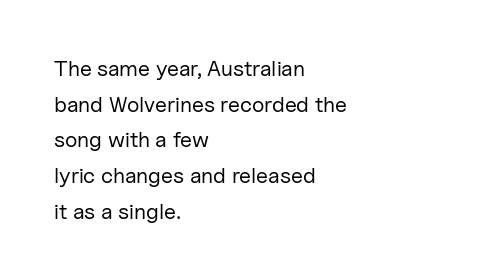
Q: Is the text bold? A: No.
Q: Is the text italic (slanted)? A: No, it is upright.
Q: Is the text underlined? A: No.
Q: How is the paragraph aligned? A: Left-aligned.
Q: Is the spacing between letters normal or unusually wide? A: Normal.
Q: Is the spacing between lines tight, normal or loose? A: Normal.
